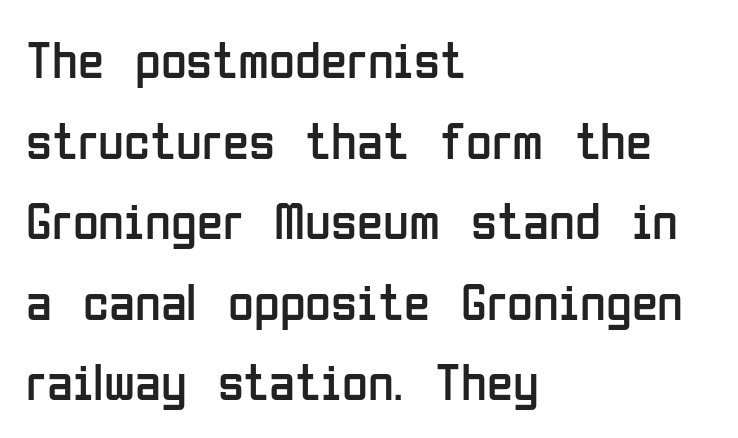
The letters stand straight up with perfectly vertical stems. Between one letter and the next there's only the usual sliver of space. Summary of weight: not heavy and not bold. The designer left line spacing at the default. No word sits above an underline.
